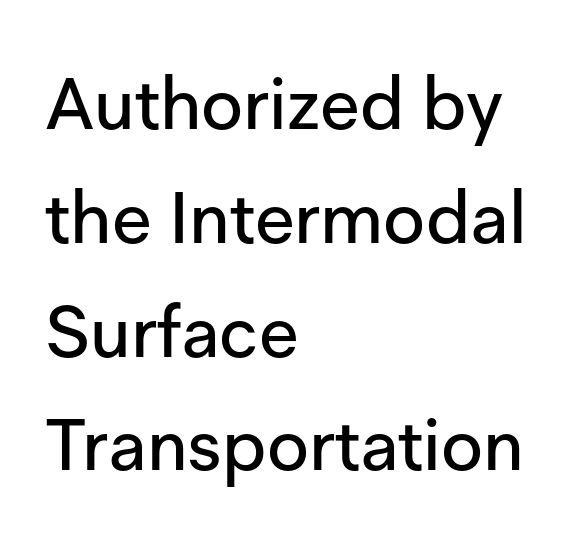
Q: Is the text italic (slanted)? A: No, it is upright.
Q: Is the typeface a serif or a sans-serif typeface? A: Sans-serif.
Q: Is the text underlined? A: No.
Q: How is the paragraph aligned? A: Left-aligned.
Q: Is the spacing between letters normal or unusually wide? A: Normal.
Q: Is the spacing between lines tight, normal or loose? A: Normal.
Q: Width (condensed, normal, or wide)? A: Normal.
Q: Stroke contrast? A: Low.
Q: x-height? A: Medium.
Q: Monospaced? A: No.
